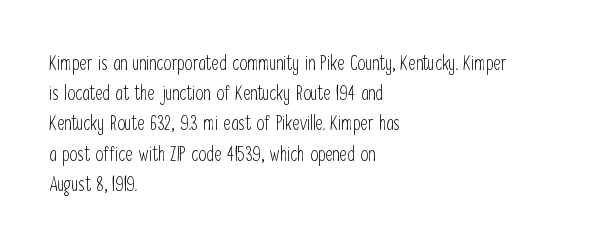
{"italic": "no", "bold": "no", "underline": "no", "align": "left", "line_spacing": "normal", "line_spacing_ratio": 1.51, "letter_spacing": "normal", "letter_spacing_em": 0.0, "glyph_px": 20}
